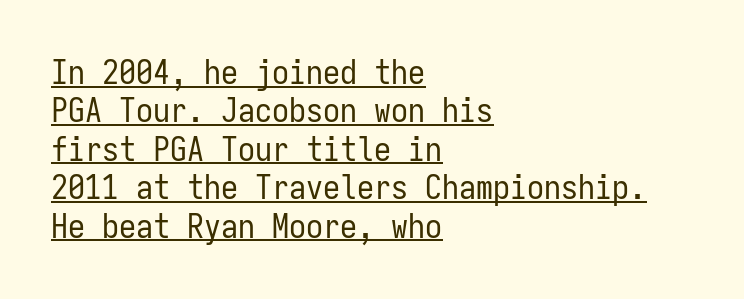
{"serif": "no", "italic": "no", "bold": "no", "weight": "regular", "width": "condensed", "stroke_contrast": "low", "x_height": "medium", "monospaced": "yes", "underline": "yes", "align": "left", "line_spacing": "tight", "line_spacing_ratio": 1.13, "letter_spacing": "normal", "letter_spacing_em": 0.0, "glyph_px": 34}
